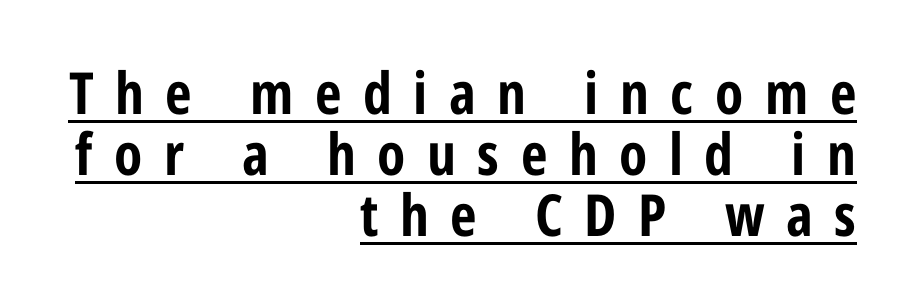
The image shows 58 px bold, condensed sans-serif type, upright; set right-aligned, tight line spacing (1.05x), unusually wide letter spacing (+0.37 em), underlined; low stroke contrast and a medium x-height.
